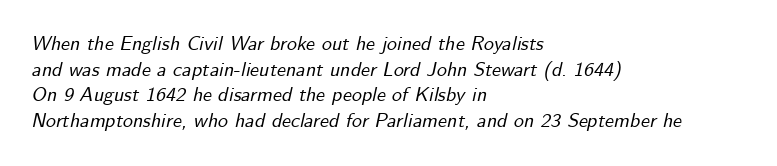
The image shows 20 px text type, italic (leaning right); set left-aligned, normal line spacing (1.28x), normal letter spacing, not underlined.
